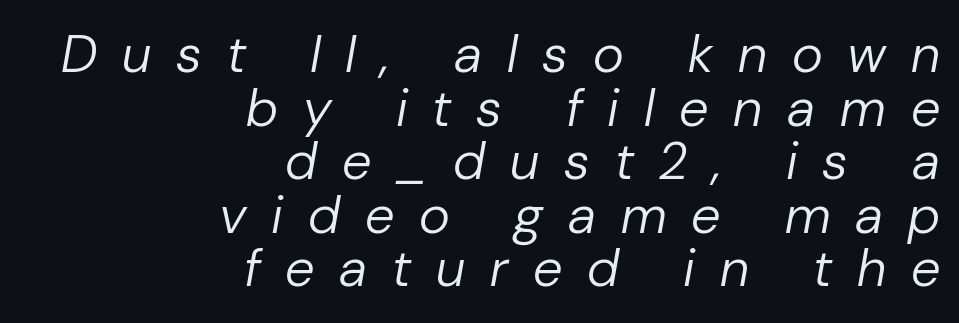
The image shows 53 px regular-weight type, italic (leaning right); set right-aligned, tight line spacing (1.01x), unusually wide letter spacing (+0.47 em), not underlined; low stroke contrast and a medium x-height.
